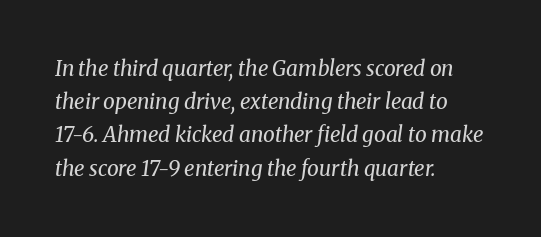
Q: Is the text bold? A: No.
Q: Is the text italic (slanted)? A: Yes, it leans right by about 8 degrees.
Q: Is the text underlined? A: No.
Q: How is the paragraph aligned? A: Left-aligned.
Q: Is the spacing between letters normal or unusually wide? A: Normal.
Q: Is the spacing between lines tight, normal or loose? A: Normal.
